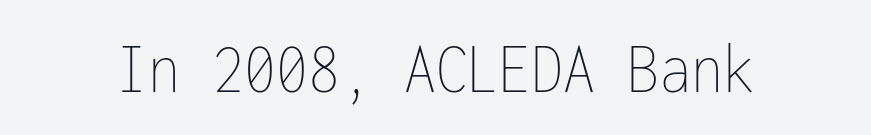
The image shows 73 px thin, condensed type, upright, monospaced; set normal letter spacing, not underlined; low stroke contrast and a medium x-height.
